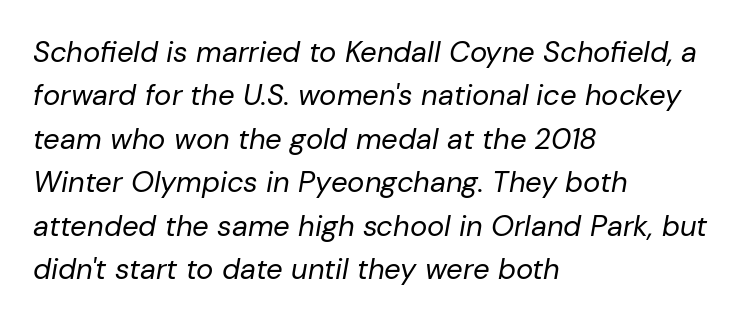
Q: Is the text bold? A: No.
Q: Is the text italic (slanted)? A: Yes, it leans right by about 10 degrees.
Q: Is the text underlined? A: No.
Q: How is the paragraph aligned? A: Left-aligned.
Q: Is the spacing between letters normal or unusually wide? A: Normal.
Q: Is the spacing between lines tight, normal or loose? A: Normal.
Q: Width (condensed, normal, or wide)? A: Normal.
Q: Stroke contrast? A: Low.
Q: x-height? A: Medium.
Q: Monospaced? A: No.
